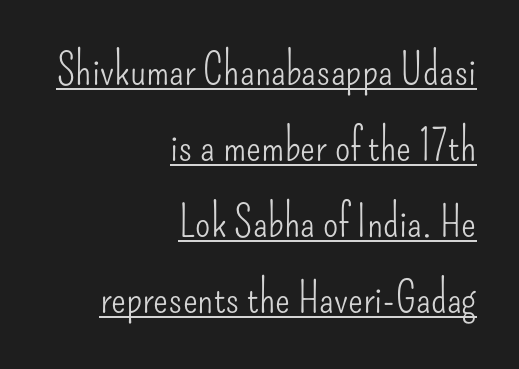
{"serif": "no", "italic": "no", "bold": "no", "weight": "light", "width": "condensed", "stroke_contrast": "low", "x_height": "small", "monospaced": "no", "underline": "yes", "align": "right", "line_spacing_ratio": 1.73, "letter_spacing": "normal", "letter_spacing_em": 0.0, "glyph_px": 44}
